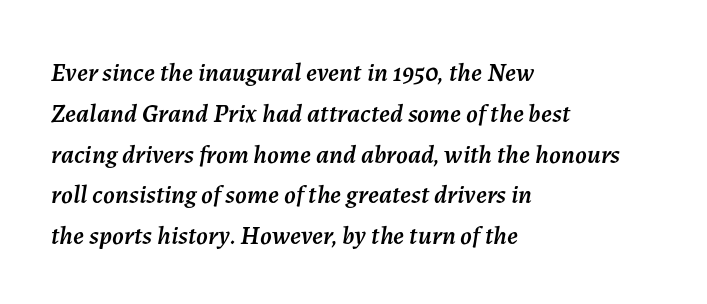
Style check: oblique. Words float on clear page, feet unadorned. The paragraph has a hard left edge and a soft right edge. Inter-character spacing is left at the font's built-in metrics. The lines sit at an ordinary, default distance from one another.
